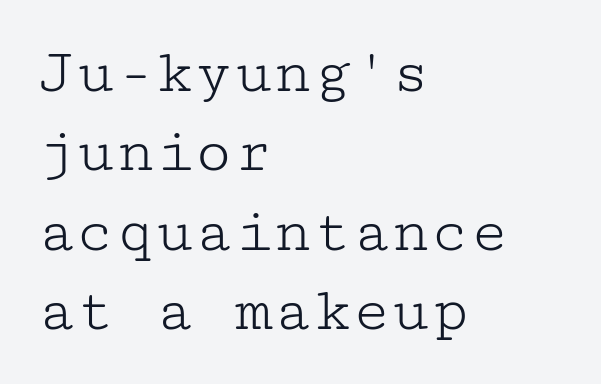
Leftover space on each line is placed entirely after the last word. Letters rest on an invisible, unmarked baseline. Does extra space separate the letters? No, they use regular spacing. Observe the serifs anchoring each vertical stroke in this sample. Weight: regular or lighter.
